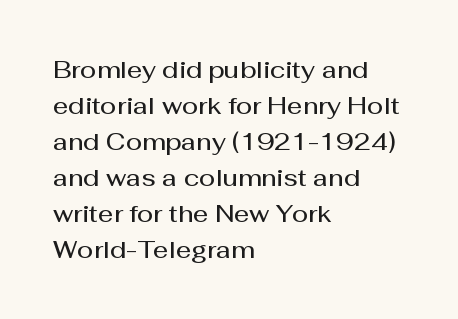
Q: Is the text bold? A: Semi-bold.
Q: Is the text italic (slanted)? A: No, it is upright.
Q: Is the text underlined? A: No.
Q: How is the paragraph aligned? A: Left-aligned.
Q: Is the spacing between letters normal or unusually wide? A: Normal.
Q: Is the spacing between lines tight, normal or loose? A: Normal.
